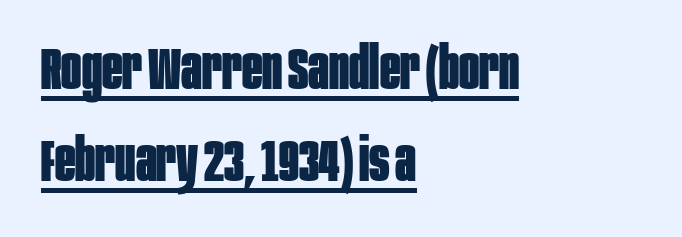
The image shows 60 px bold, condensed sans-serif type, upright; set left-aligned, normal line spacing (1.53x), normal letter spacing, underlined; low stroke contrast and a large x-height.
